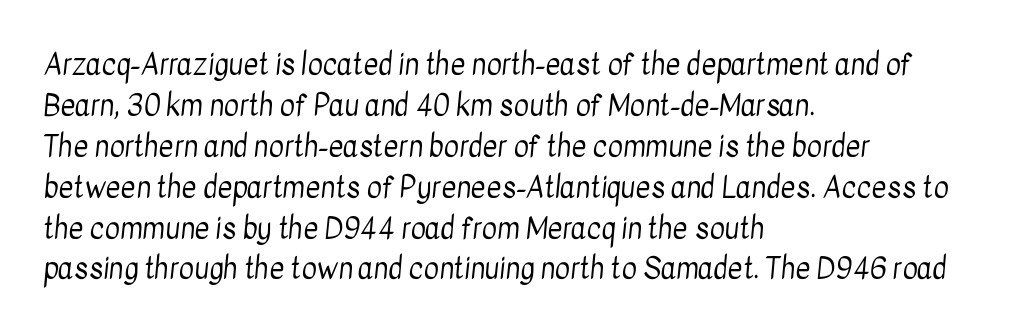
The image shows 29 px regular-weight, condensed sans-serif type; set left-aligned, normal line spacing (1.41x), normal letter spacing, not underlined; low stroke contrast and a medium x-height.
